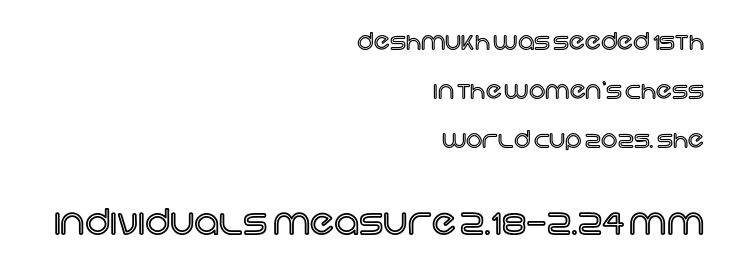
There is no visible air inserted between adjacent glyphs. Does the lettering tilt? It doesn't — this is upright. The text block is weighted toward the right margin, trailing off unevenly leftward. A student would notice the bottom passage is typeset larger than what precedes it.
